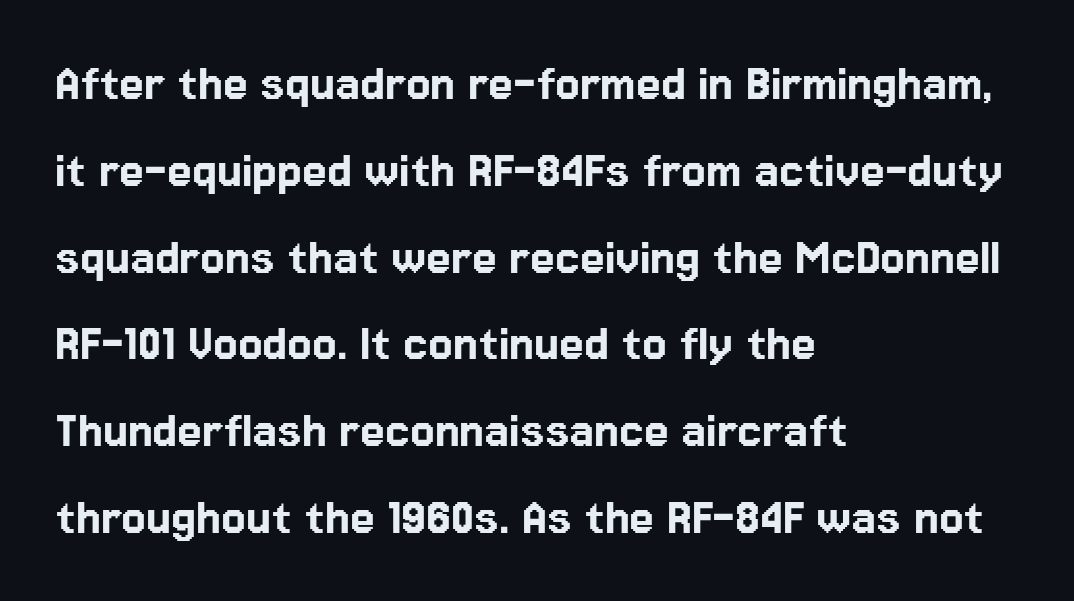
Q: Is the text italic (slanted)? A: No, it is upright.
Q: Is the typeface a serif or a sans-serif typeface? A: Sans-serif.
Q: Is the text underlined? A: No.
Q: How is the paragraph aligned? A: Left-aligned.
Q: Is the spacing between letters normal or unusually wide? A: Normal.
Q: Is the spacing between lines tight, normal or loose? A: Normal.
Q: Width (condensed, normal, or wide)? A: Normal.
Q: Stroke contrast? A: Low.
Q: x-height? A: Medium.
Q: Monospaced? A: No.
